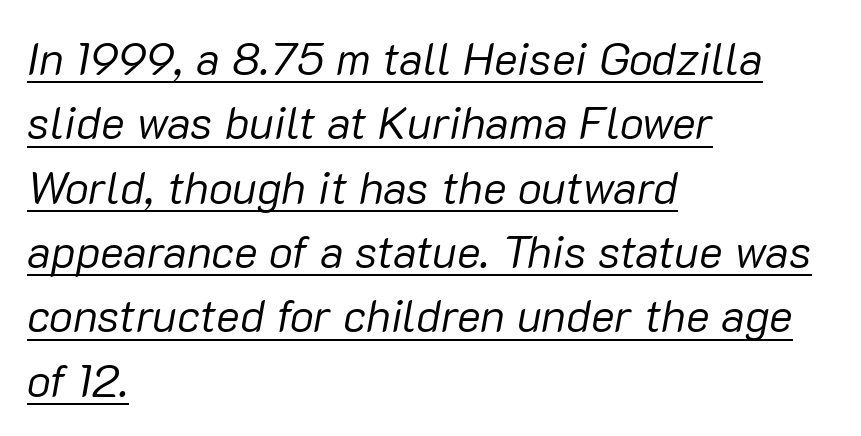
Q: Is the text bold? A: No.
Q: Is the text italic (slanted)? A: Yes, it leans right by about 10 degrees.
Q: Is the text underlined? A: Yes.
Q: How is the paragraph aligned? A: Left-aligned.
Q: Is the spacing between letters normal or unusually wide? A: Normal.
Q: Is the spacing between lines tight, normal or loose? A: Normal.
Q: Width (condensed, normal, or wide)? A: Normal.
Q: Stroke contrast? A: Low.
Q: x-height? A: Medium.
Q: Monospaced? A: No.
